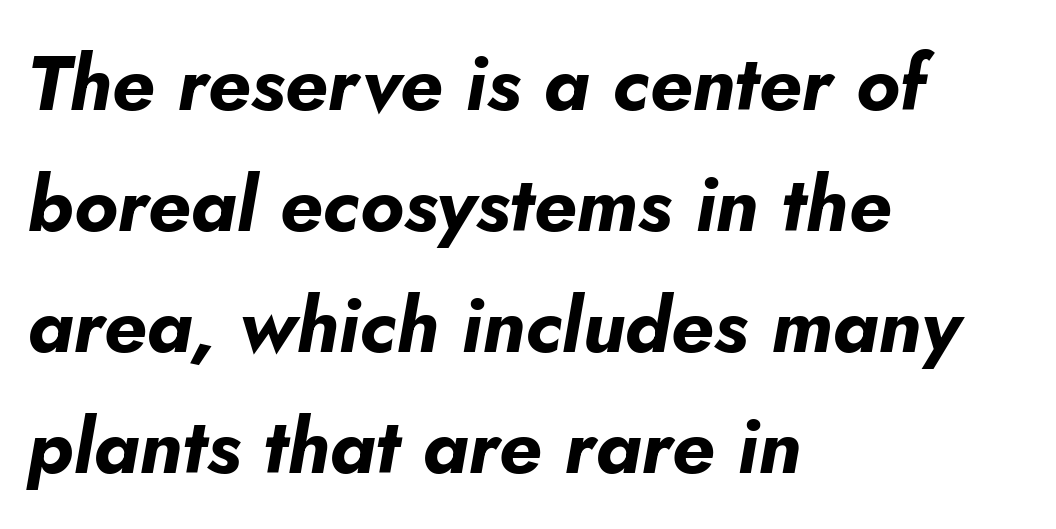
Regarding leading, the lines here are spaced in the standard way. Character widths vary here, with narrow letters taking less room than wide ones. Posture: slanted. Notice how thick the strokes are: this is what a full bold looks like. The gaps between neighbouring characters are ordinary and unremarkable.
